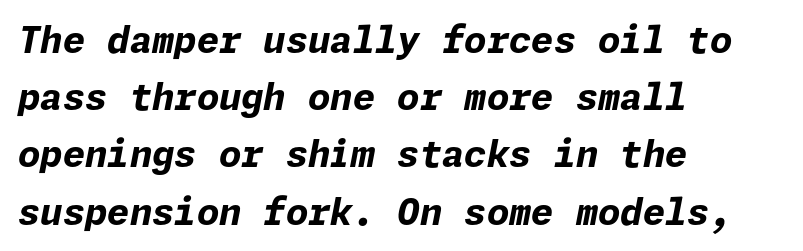
{"italic": "yes", "lean": "right", "slant_degrees": 11, "bold": "yes", "weight": "bold", "width": "normal", "stroke_contrast": "low", "x_height": "medium", "underline": "no", "align": "left", "line_spacing": "normal", "line_spacing_ratio": 1.59, "letter_spacing": "normal", "letter_spacing_em": 0.0, "glyph_px": 36}
